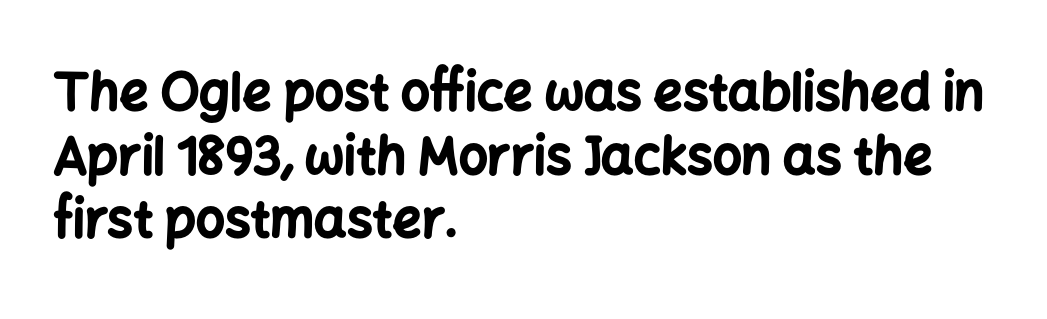
Q: Is the text bold? A: Yes.
Q: Is the text italic (slanted)? A: No, it is upright.
Q: Is the typeface a serif or a sans-serif typeface? A: Sans-serif.
Q: Is the text underlined? A: No.
Q: How is the paragraph aligned? A: Left-aligned.
Q: Is the spacing between letters normal or unusually wide? A: Normal.
Q: Is the spacing between lines tight, normal or loose? A: Normal.
Q: Width (condensed, normal, or wide)? A: Normal.
Q: Stroke contrast? A: Low.
Q: x-height? A: Medium.
Q: Monospaced? A: No.
